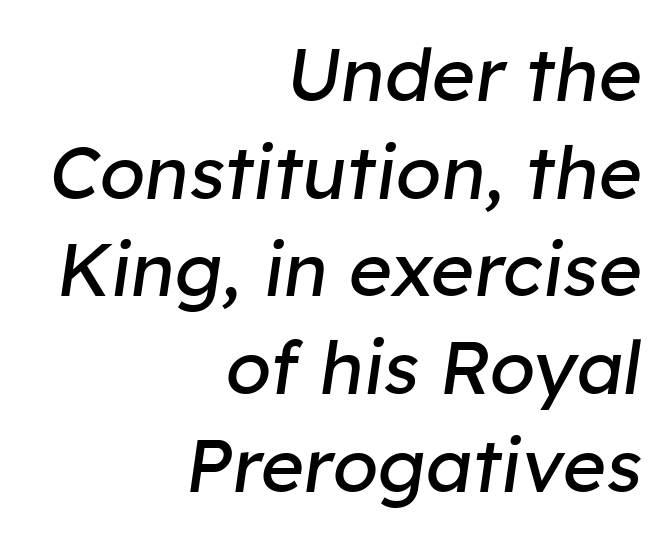
{"italic": "yes", "lean": "right", "slant_degrees": 8, "bold": "no", "weight": "regular", "width": "normal", "stroke_contrast": "low", "x_height": "medium", "monospaced": "no", "underline": "no", "align": "right", "line_spacing": "normal", "line_spacing_ratio": 1.32, "letter_spacing": "normal", "letter_spacing_em": 0.0, "glyph_px": 74}
